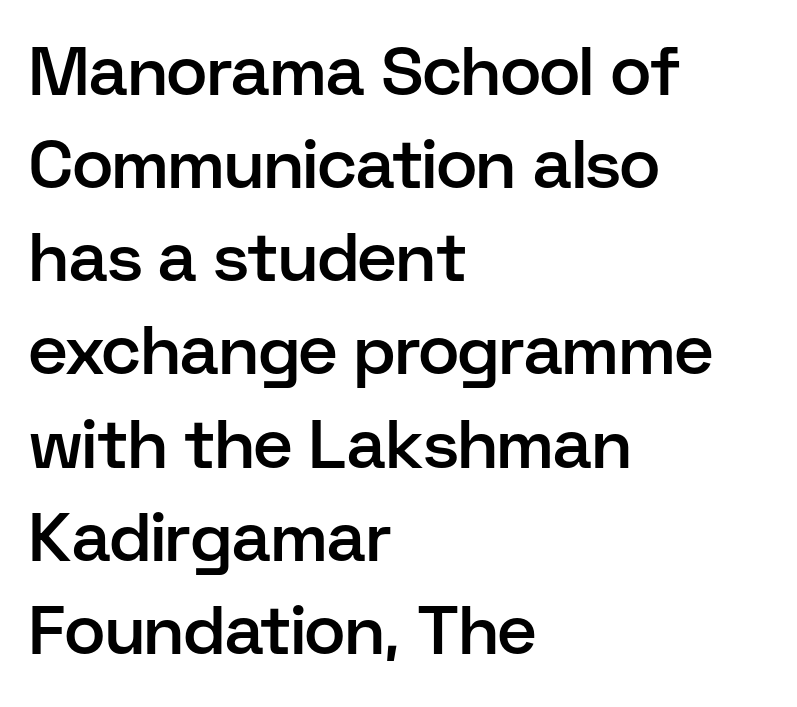
The image shows 68 px semibold sans-serif type, upright; set left-aligned, normal line spacing (1.37x), normal letter spacing, not underlined; low stroke contrast and a medium x-height.
